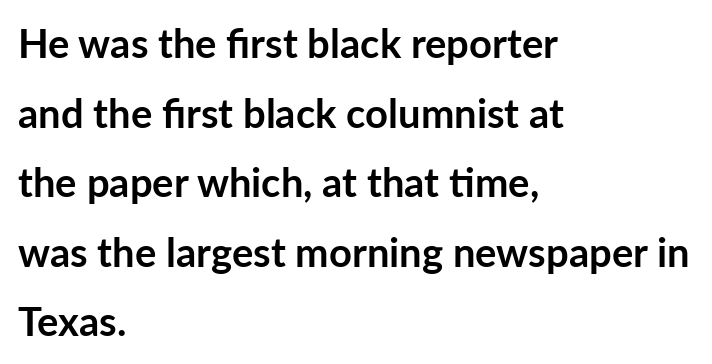
This is roman type, the default non-slanted kind. A typesetter would label this face a sans. Look at the tracking — it's just the regular setting, nothing added. Descenders hang freely into open space. Each glyph is drawn with heavy, bold strokes. A classic flush-left, rag-right setting is used for this passage.
